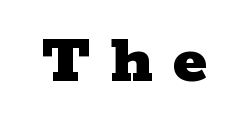
The image shows 73 px heavy, wide serif type, upright; set unusually wide letter spacing (+0.29 em), not underlined; low stroke contrast and a medium x-height.
